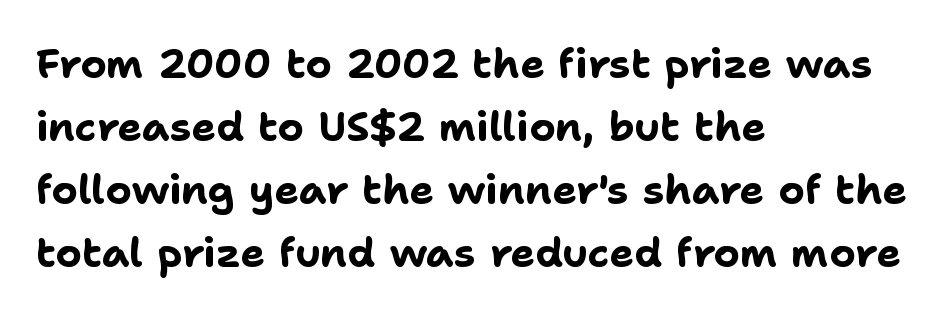
The zone under the glyphs is completely vacant. Baseline-to-baseline distance is the conventional proportion of letter height. The face used here is a sans, in the tradition of grotesques and geometrics. Compared with an ordinary text face, these strokes are far heavier — a full bold. The face used here is proportionally spaced, like ordinary book or web type.
